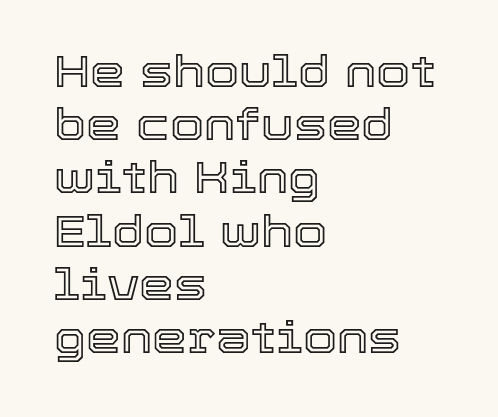
The image shows 44 px text type, upright; set left-aligned, line spacing 1.21x, normal letter spacing, not underlined; a medium x-height.
